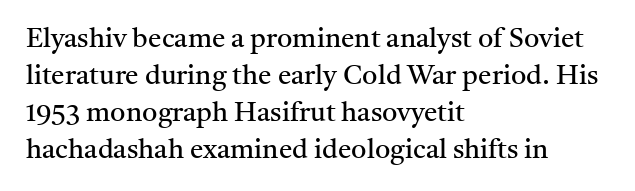
Q: Is the text bold? A: No.
Q: Is the text italic (slanted)? A: No, it is upright.
Q: Is the text underlined? A: No.
Q: How is the paragraph aligned? A: Left-aligned.
Q: Is the spacing between letters normal or unusually wide? A: Normal.
Q: Is the spacing between lines tight, normal or loose? A: Normal.
